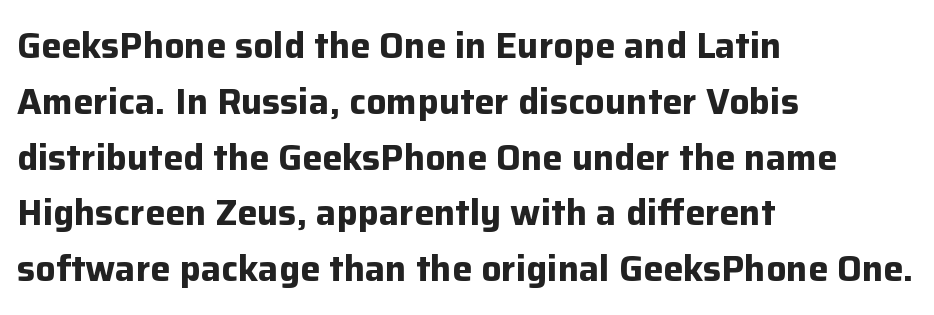
{"serif": "no", "italic": "no", "bold": "yes", "weight": "bold", "width": "normal", "stroke_contrast": "low", "x_height": "medium", "monospaced": "no", "underline": "no", "align": "left", "line_spacing": "normal", "line_spacing_ratio": 1.55, "letter_spacing": "normal", "letter_spacing_em": 0.0, "glyph_px": 36}
